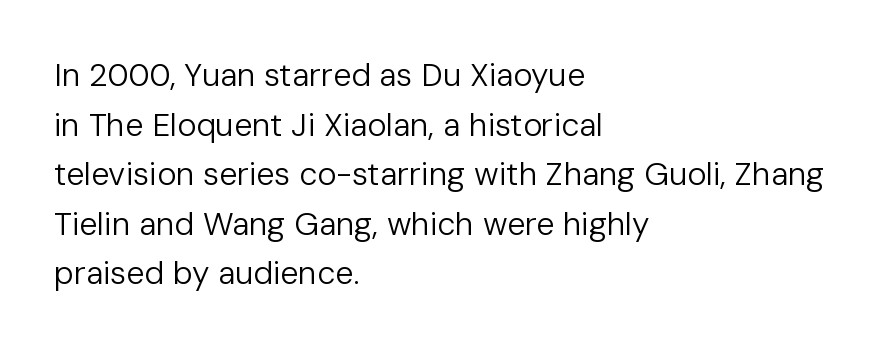
Q: Is the text bold? A: No.
Q: Is the text italic (slanted)? A: No, it is upright.
Q: Is the typeface a serif or a sans-serif typeface? A: Sans-serif.
Q: Is the text underlined? A: No.
Q: How is the paragraph aligned? A: Left-aligned.
Q: Is the spacing between letters normal or unusually wide? A: Normal.
Q: Is the spacing between lines tight, normal or loose? A: Normal.
Q: Width (condensed, normal, or wide)? A: Normal.
Q: Stroke contrast? A: Low.
Q: x-height? A: Medium.
Q: Monospaced? A: No.
